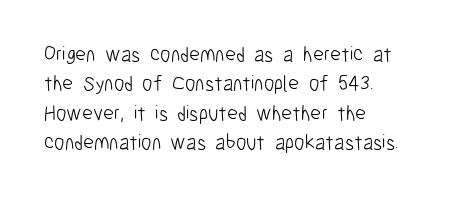
Q: Is the text bold? A: No.
Q: Is the text italic (slanted)? A: No, it is upright.
Q: Is the text underlined? A: No.
Q: How is the paragraph aligned? A: Left-aligned.
Q: Is the spacing between letters normal or unusually wide? A: Normal.
Q: Is the spacing between lines tight, normal or loose? A: Normal.
